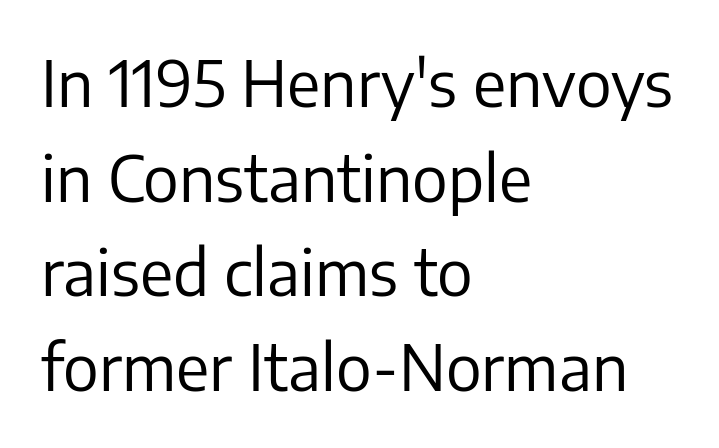
The image shows 64 px regular-weight sans-serif type, upright; set left-aligned, normal line spacing (1.48x), normal letter spacing, not underlined; low stroke contrast and a medium x-height.
